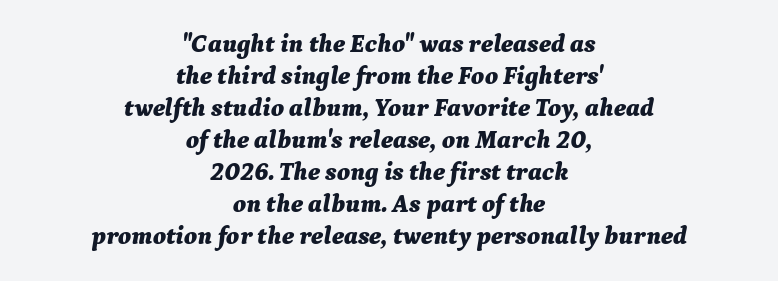
{"italic": "yes", "lean": "right", "slant_degrees": 9, "bold": "yes", "underline": "no", "align": "center", "line_spacing": "normal", "line_spacing_ratio": 1.28, "letter_spacing": "normal", "letter_spacing_em": 0.0, "glyph_px": 25}
